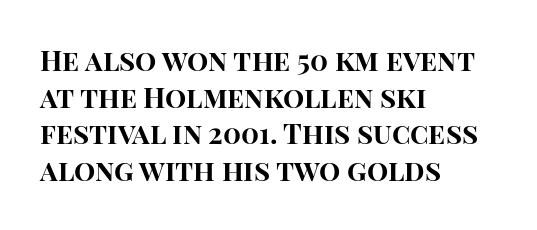
The image shows 28 px bold sans-serif type, upright; set left-aligned, normal line spacing (1.31x), normal letter spacing, not underlined; high stroke contrast and a large x-height.
